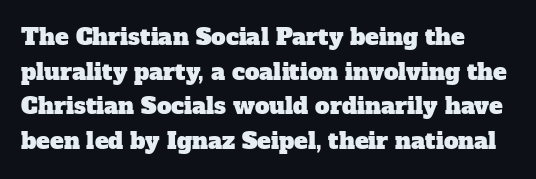
Q: Is the text underlined? A: No.
Q: How is the paragraph aligned? A: Left-aligned.
Q: Is the spacing between letters normal or unusually wide? A: Normal.
Q: Is the spacing between lines tight, normal or loose? A: Normal.
